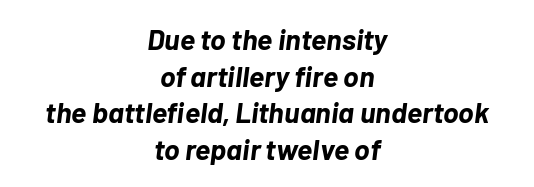
{"italic": "yes", "lean": "right", "slant_degrees": 7, "bold": "yes", "weight": "bold", "width": "normal", "stroke_contrast": "low", "x_height": "medium", "monospaced": "no", "underline": "no", "align": "center", "line_spacing": "normal", "line_spacing_ratio": 1.26, "letter_spacing": "normal", "letter_spacing_em": 0.0, "glyph_px": 29}
